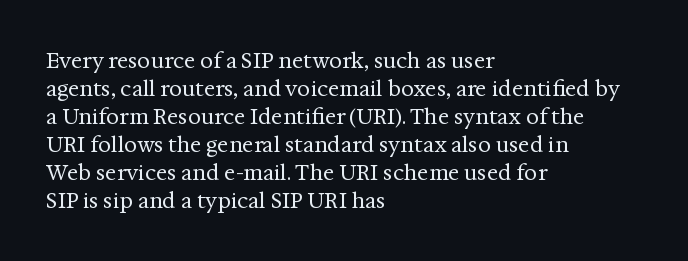
{"italic": "no", "bold": "no", "underline": "no", "align": "left", "line_spacing": "normal", "line_spacing_ratio": 1.33, "letter_spacing": "normal", "letter_spacing_em": 0.0, "glyph_px": 21}
